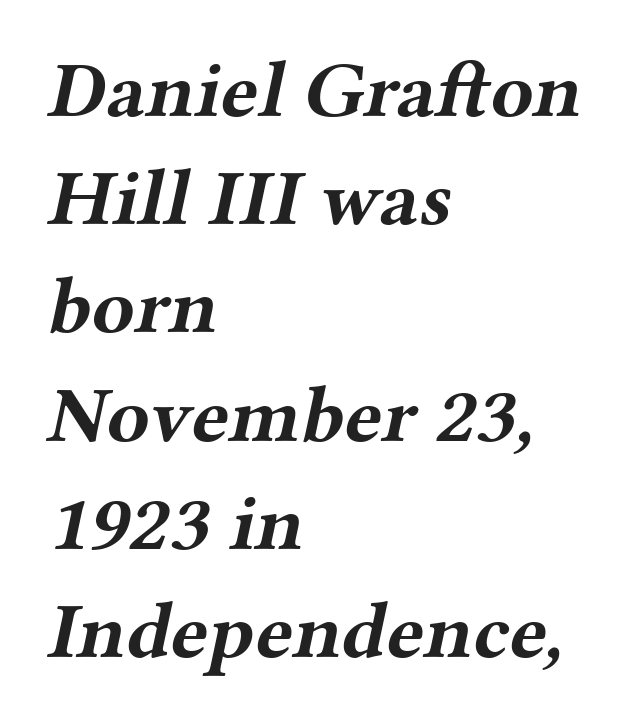
Beneath every word, the page is bare. The rendering uses natural spacing where letterforms have individual widths. The rendering anchors every line to the left-hand side. Each glyph is drawn with heavy, bold strokes.
